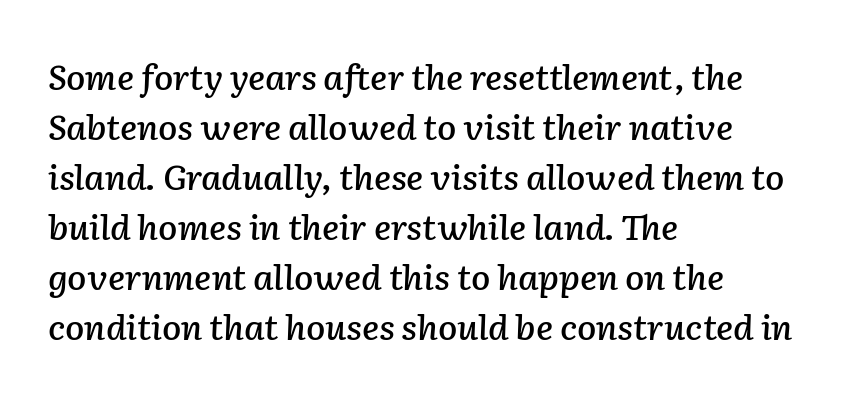
A clean baseline with only descenders dipping below it. Layout note: lines flush left. If you drew a line through each stem, it would be angled. Looks like regular typesetting: each glyph gets only the width it needs. The passage shown has conventional tracking throughout.
